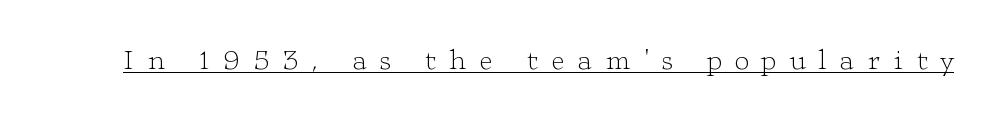
The image shows 28 px light, wide serif type, upright; set unusually wide letter spacing (+0.48 em), underlined; low stroke contrast and a medium x-height.
